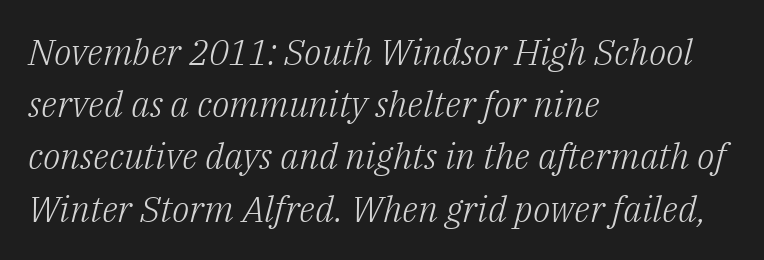
Is the stroke heavy? The answer is a plain regular-or-lighter. The string is rendered with underlining switched off. Where is the straight margin? On the left. Notice how the stems are inclined rather than vertical — that's the hallmark of italics. Inter-character spacing is left at the font's built-in metrics. Baseline-to-baseline distance is the conventional proportion of letter height.
